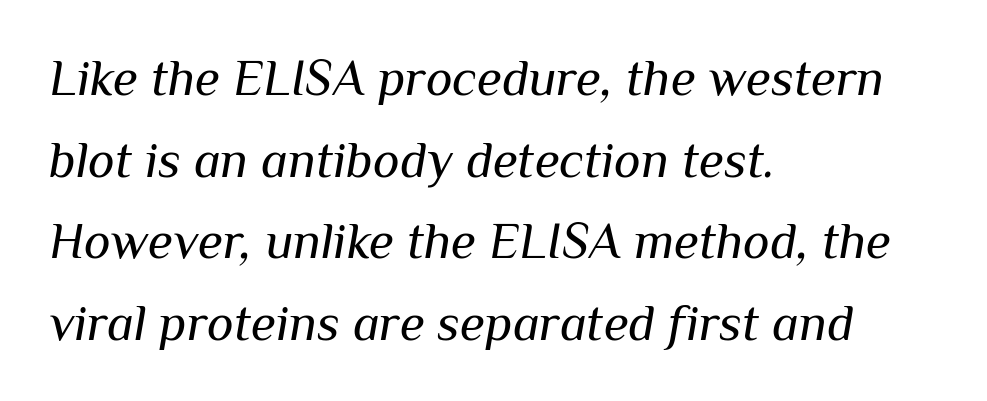
{"italic": "yes", "lean": "right", "slant_degrees": 10, "bold": "no", "weight": "regular", "width": "normal", "stroke_contrast": "medium", "x_height": "medium", "monospaced": "no", "underline": "no", "align": "left", "line_spacing": "normal", "line_spacing_ratio": 1.6, "letter_spacing": "normal", "letter_spacing_em": 0.0, "glyph_px": 51}
